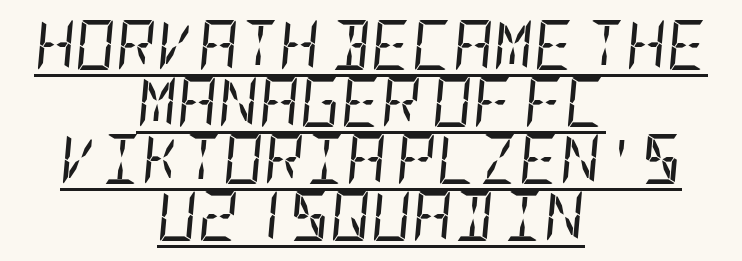
{"italic": "yes", "lean": "right", "slant_degrees": 5, "bold": "no", "weight": "regular", "width": "condensed", "stroke_contrast": "low", "x_height": "large", "underline": "yes", "align": "center", "line_spacing": "tight", "line_spacing_ratio": 1.14, "letter_spacing": "normal", "letter_spacing_em": 0.0, "glyph_px": 50}
